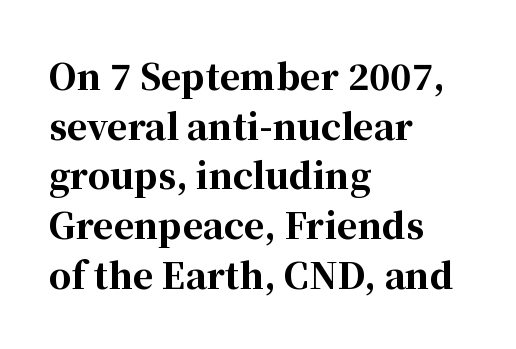
{"serif": "yes", "italic": "no", "bold": "yes", "weight": "bold", "width": "normal", "stroke_contrast": "high", "x_height": "medium", "monospaced": "no", "underline": "no", "align": "left", "line_spacing": "normal", "line_spacing_ratio": 1.42, "letter_spacing": "normal", "letter_spacing_em": 0.0, "glyph_px": 35}
